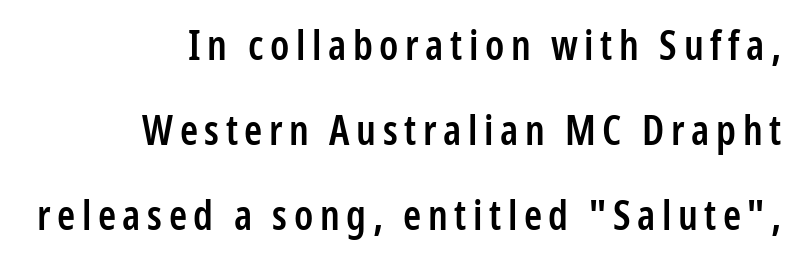
{"serif": "no", "italic": "no", "bold": "semi", "weight": "semibold", "width": "condensed", "stroke_contrast": "low", "x_height": "medium", "monospaced": "no", "underline": "no", "align": "right", "line_spacing": "loose", "line_spacing_ratio": 2.07, "glyph_px": 41}
